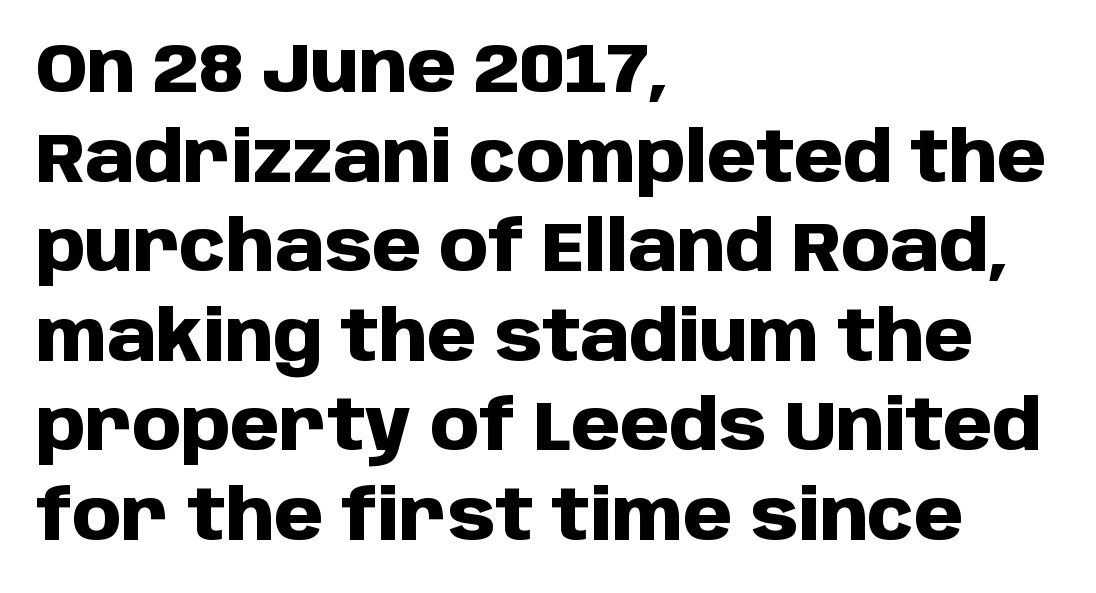
Nope, no serifs anywhere on these letters. Set as a true bold cut, around the 700 mark. The passage shown is not underscored anywhere. Glyph-to-glyph distance matches everyday printed text. A roman cut, with each character standing at attention. This rendering uses left alignment, leaving the right contour irregular.
